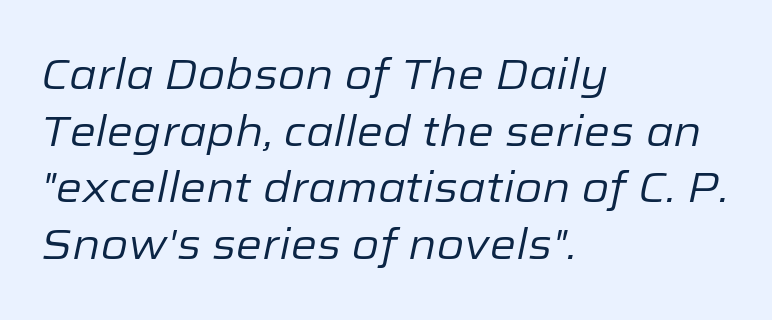
Q: Is the text bold? A: No.
Q: Is the text italic (slanted)? A: Yes, it leans right by about 12 degrees.
Q: Is the text underlined? A: No.
Q: How is the paragraph aligned? A: Left-aligned.
Q: Is the spacing between letters normal or unusually wide? A: Normal.
Q: Is the spacing between lines tight, normal or loose? A: Normal.
Q: Width (condensed, normal, or wide)? A: Normal.
Q: Stroke contrast? A: Low.
Q: x-height? A: Medium.
Q: Monospaced? A: No.
